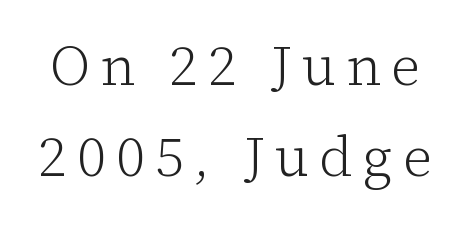
The image shows 56 px light serif type, upright; set normal line spacing (1.63x), not underlined; low stroke contrast and a medium x-height.
